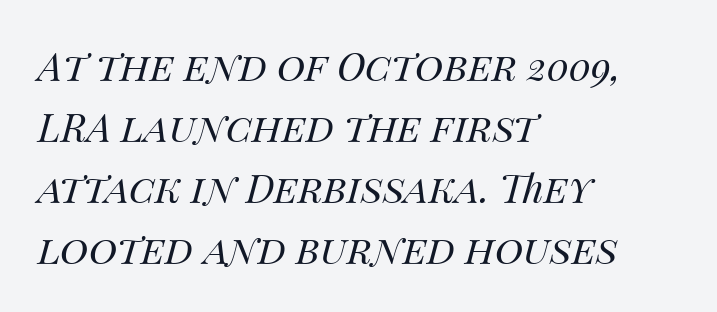
{"italic": "yes", "lean": "right", "slant_degrees": 14, "bold": "no", "weight": "regular", "width": "normal", "stroke_contrast": "medium", "x_height": "large", "monospaced": "no", "underline": "no", "align": "left", "line_spacing": "normal", "line_spacing_ratio": 1.56, "letter_spacing": "normal", "letter_spacing_em": 0.0, "glyph_px": 39}
